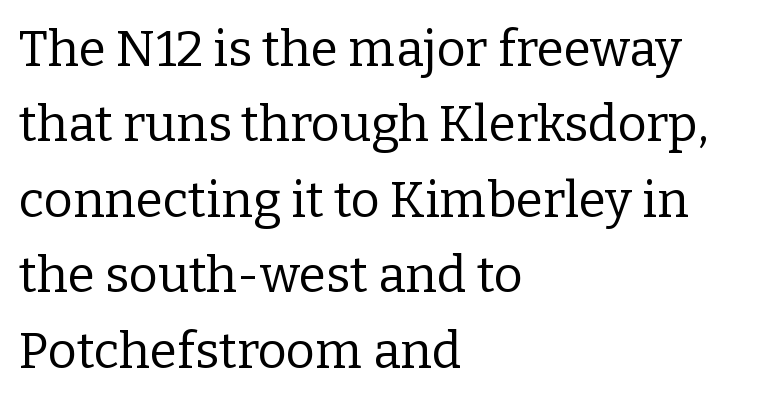
{"serif": "yes", "italic": "no", "bold": "no", "weight": "regular", "width": "normal", "stroke_contrast": "low", "x_height": "medium", "monospaced": "no", "underline": "no", "align": "left", "line_spacing": "normal", "line_spacing_ratio": 1.51, "letter_spacing": "normal", "letter_spacing_em": 0.0, "glyph_px": 50}
